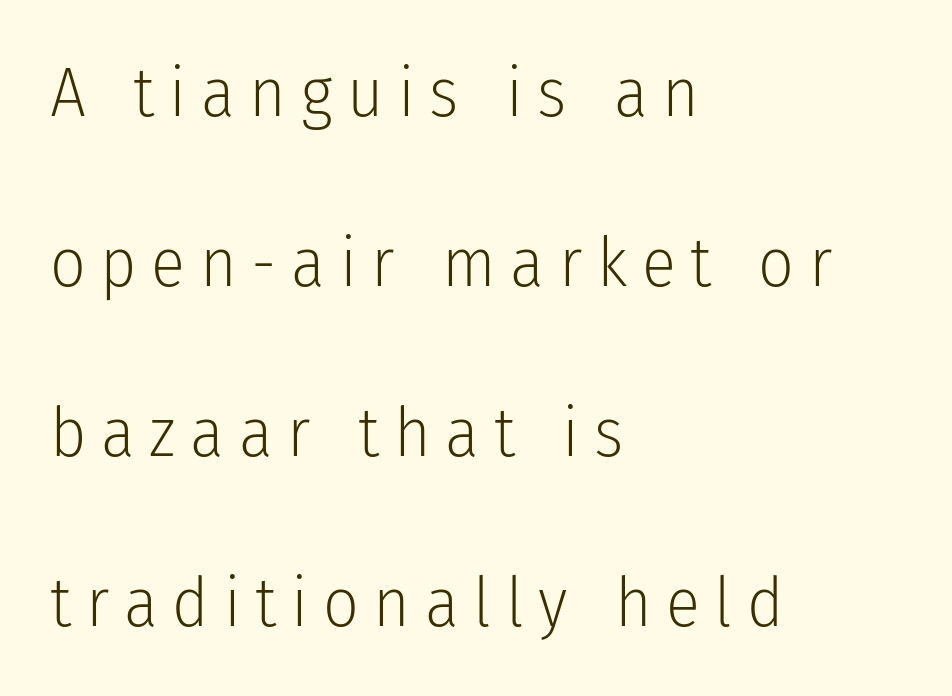
{"serif": "no", "italic": "no", "bold": "no", "weight": "light", "width": "condensed", "stroke_contrast": "low", "x_height": "medium", "monospaced": "no", "underline": "no", "align": "left", "line_spacing": "loose", "line_spacing_ratio": 2.43, "letter_spacing": "wide", "letter_spacing_em": 0.21, "glyph_px": 70}
